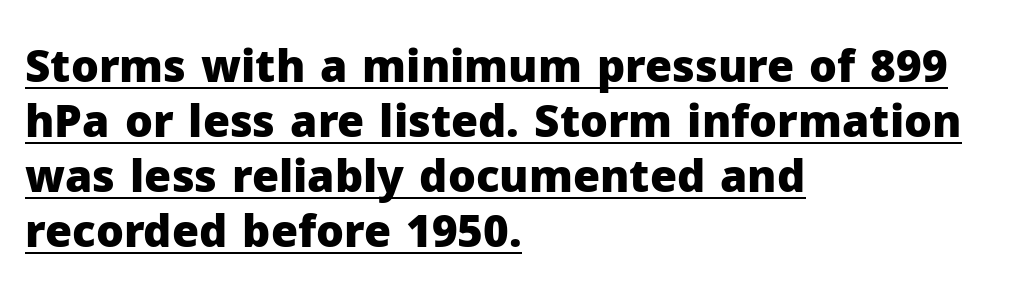
{"serif": "no", "italic": "no", "bold": "yes", "weight": "heavy", "width": "normal", "stroke_contrast": "low", "x_height": "medium", "monospaced": "no", "underline": "yes", "align": "left", "line_spacing": "normal", "line_spacing_ratio": 1.25, "letter_spacing": "normal", "letter_spacing_em": 0.0, "glyph_px": 44}
